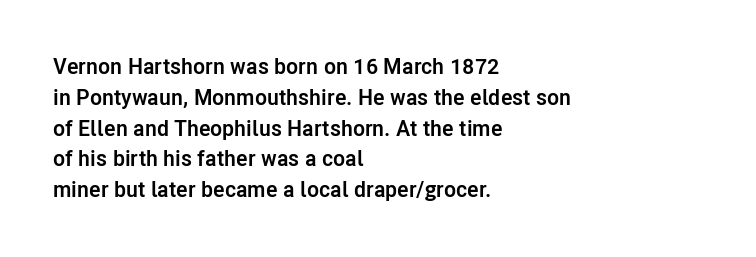
Q: Is the text bold? A: Yes.
Q: Is the text italic (slanted)? A: No, it is upright.
Q: Is the text underlined? A: No.
Q: How is the paragraph aligned? A: Left-aligned.
Q: Is the spacing between letters normal or unusually wide? A: Normal.
Q: Is the spacing between lines tight, normal or loose? A: Normal.
